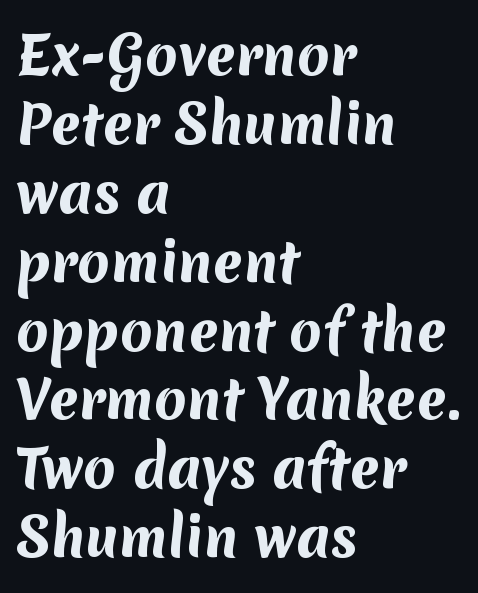
Q: Is the text bold? A: Yes.
Q: Is the typeface a serif or a sans-serif typeface? A: Sans-serif.
Q: Is the text underlined? A: No.
Q: How is the paragraph aligned? A: Left-aligned.
Q: Is the spacing between letters normal or unusually wide? A: Normal.
Q: Is the spacing between lines tight, normal or loose? A: Normal.
Q: Width (condensed, normal, or wide)? A: Normal.
Q: Stroke contrast? A: Medium.
Q: x-height? A: Medium.
Q: Monospaced? A: No.
